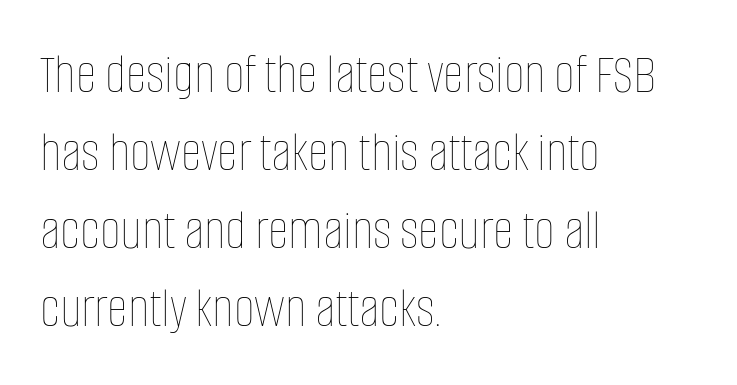
The image shows 57 px thin, condensed type, upright; set left-aligned, normal line spacing (1.37x), normal letter spacing, not underlined; low stroke contrast and a large x-height.
